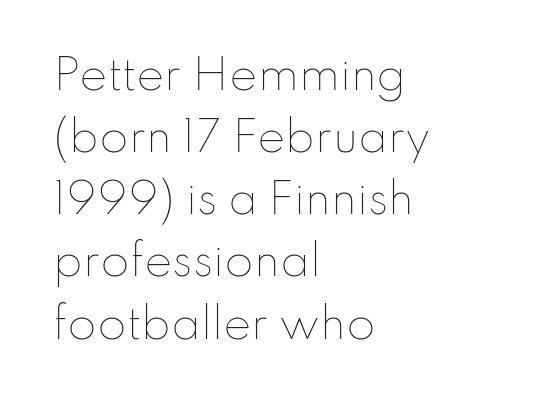
{"italic": "no", "bold": "no", "weight": "thin", "width": "normal", "stroke_contrast": "low", "x_height": "small", "monospaced": "no", "underline": "no", "align": "left", "line_spacing": "normal", "line_spacing_ratio": 1.48, "letter_spacing": "normal", "letter_spacing_em": 0.0, "glyph_px": 42}
